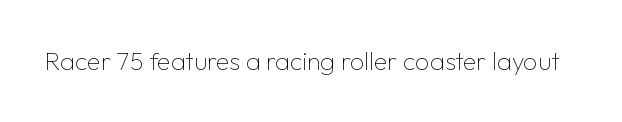
{"italic": "no", "bold": "no", "underline": "no", "letter_spacing": "normal", "letter_spacing_em": 0.0, "glyph_px": 25}
